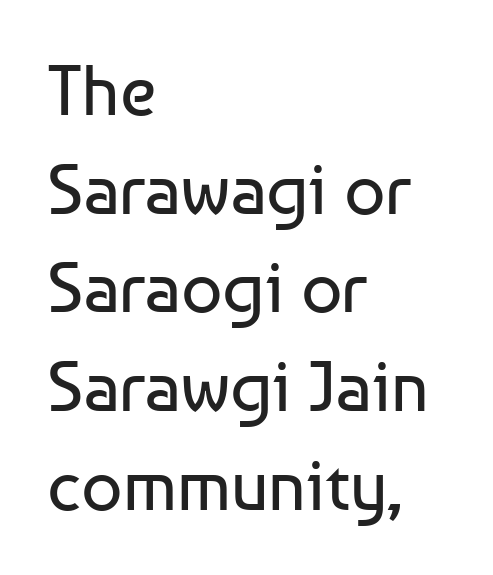
Q: Is the text bold? A: No.
Q: Is the text italic (slanted)? A: No, it is upright.
Q: Is the typeface a serif or a sans-serif typeface? A: Sans-serif.
Q: Is the text underlined? A: No.
Q: How is the paragraph aligned? A: Left-aligned.
Q: Is the spacing between letters normal or unusually wide? A: Normal.
Q: Is the spacing between lines tight, normal or loose? A: Normal.
Q: Width (condensed, normal, or wide)? A: Normal.
Q: Stroke contrast? A: Low.
Q: x-height? A: Medium.
Q: Monospaced? A: No.
